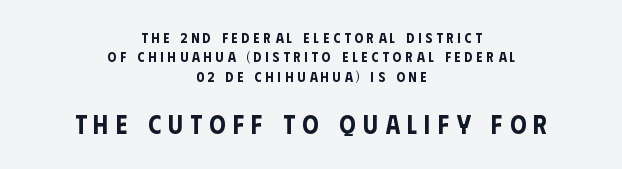
Q: Is the text italic (slanted)? A: No, it is upright.
Q: Is the text underlined? A: No.
Q: How is the paragraph aligned? A: Centered.
Q: Is the spacing between letters normal or unusually wide? A: Unusually wide.
Q: Is the spacing between lines tight, normal or loose? A: Normal.
Q: Which block of text is set in a larger size, the first (top) or the second (bottom)? A: The second (bottom) one.
